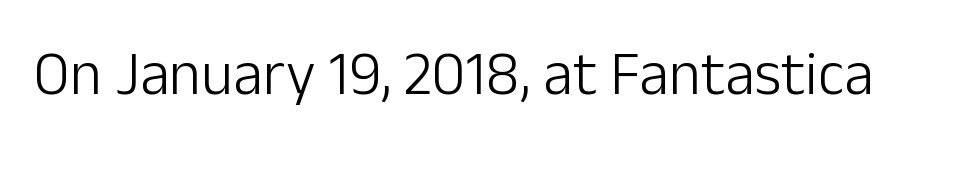
The image shows 61 px light sans-serif type, upright; set normal letter spacing, not underlined; low stroke contrast and a medium x-height.
